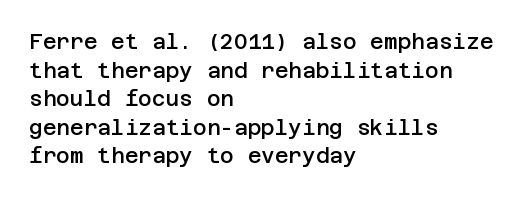
{"italic": "no", "bold": "semi", "underline": "no", "align": "left", "line_spacing": "normal", "line_spacing_ratio": 1.36, "letter_spacing": "normal", "letter_spacing_em": 0.0, "glyph_px": 21}
